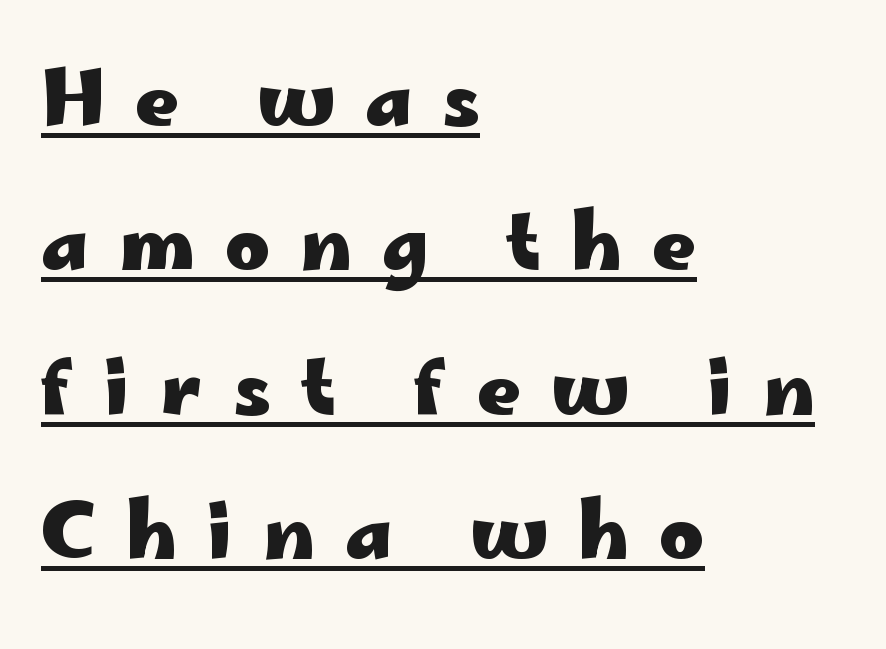
Q: Is the text bold? A: Yes.
Q: Is the text italic (slanted)? A: No, it is upright.
Q: Is the typeface a serif or a sans-serif typeface? A: Sans-serif.
Q: Is the text underlined? A: Yes.
Q: How is the paragraph aligned? A: Left-aligned.
Q: Is the spacing between letters normal or unusually wide? A: Unusually wide.
Q: Is the spacing between lines tight, normal or loose? A: Loose.
Q: Width (condensed, normal, or wide)? A: Wide.
Q: Stroke contrast? A: Low.
Q: x-height? A: Small.
Q: Monospaced? A: No.
